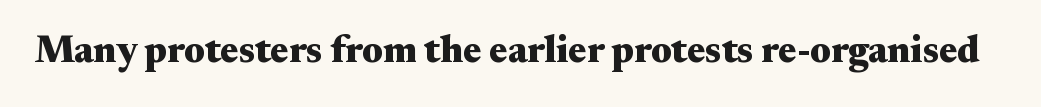
Q: Is the text bold? A: Yes.
Q: Is the text italic (slanted)? A: No, it is upright.
Q: Is the typeface a serif or a sans-serif typeface? A: Serif.
Q: Is the text underlined? A: No.
Q: Is the spacing between letters normal or unusually wide? A: Normal.
Q: Width (condensed, normal, or wide)? A: Wide.
Q: Stroke contrast? A: Medium.
Q: x-height? A: Small.
Q: Monospaced? A: No.
